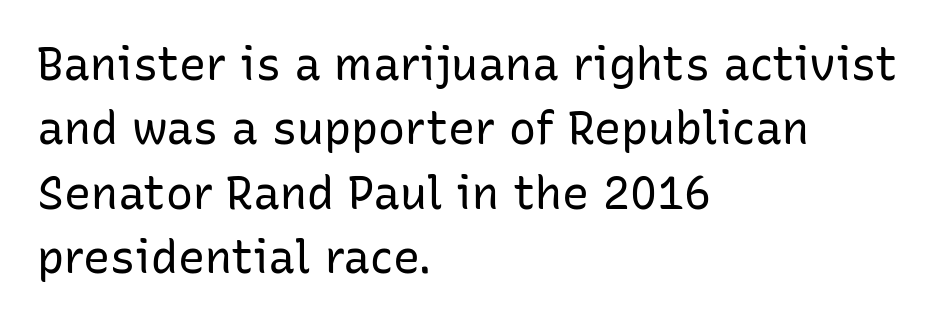
The strip under each line holds only bare page. A typesetter would call this leading conventional body-copy spacing. Reading down the block, your eye returns to a fixed left position each line. The typography opts for an upright posture over an oblique one. The tracking reads as untouched default to a designer's eye.
